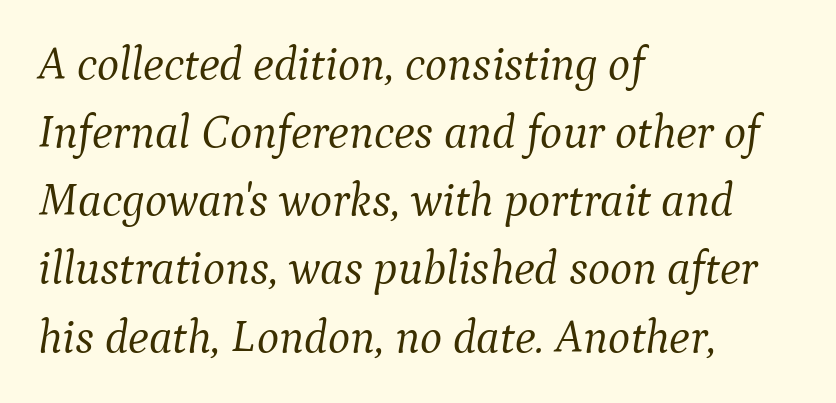
The image shows 47 px light serif type, italic (leaning right); set left-aligned, normal line spacing (1.45x), normal letter spacing, not underlined; medium stroke contrast and a medium x-height.
